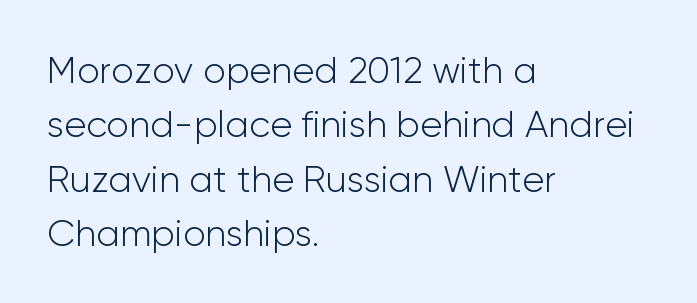
{"serif": "no", "italic": "no", "bold": "no", "weight": "light", "width": "normal", "stroke_contrast": "low", "x_height": "medium", "monospaced": "no", "underline": "no", "align": "left", "line_spacing": "normal", "line_spacing_ratio": 1.47, "letter_spacing": "normal", "letter_spacing_em": 0.0, "glyph_px": 37}
